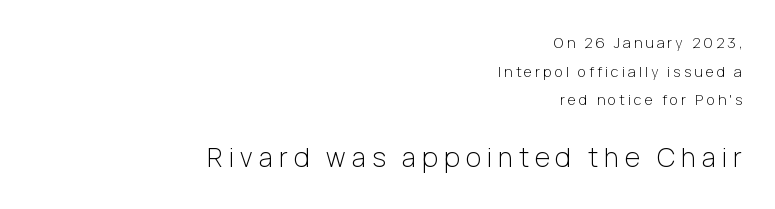
{"italic": "no", "bold": "no", "underline": "no", "align": "right", "line_spacing": "loose", "line_spacing_ratio": 2.04, "letter_spacing": "wide", "letter_spacing_em": 0.23, "larger_block": "second", "size_ratio": 1.86, "glyph_px": 26}
